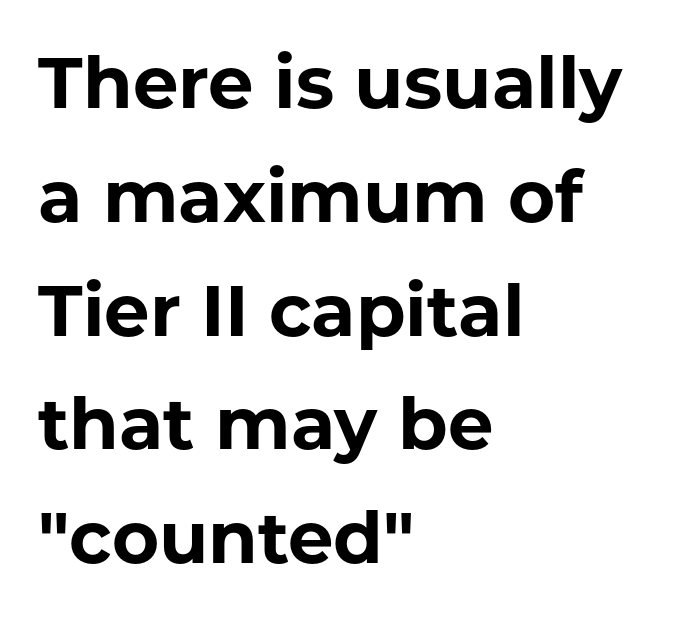
{"serif": "no", "italic": "no", "bold": "yes", "weight": "bold", "width": "normal", "stroke_contrast": "low", "x_height": "medium", "monospaced": "no", "underline": "no", "align": "left", "line_spacing": "normal", "line_spacing_ratio": 1.58, "letter_spacing": "normal", "letter_spacing_em": 0.0, "glyph_px": 72}
